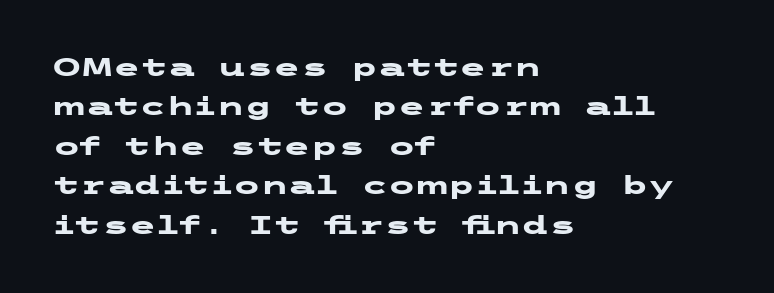
{"italic": "no", "bold": "yes", "underline": "no", "align": "left", "line_spacing": "normal", "line_spacing_ratio": 1.58, "letter_spacing": "normal", "letter_spacing_em": 0.0, "glyph_px": 25}
